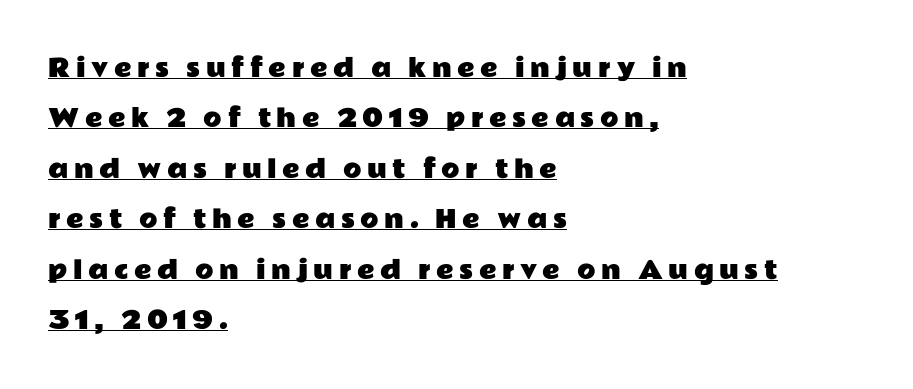
Q: Is the text italic (slanted)? A: No, it is upright.
Q: Is the text underlined? A: Yes.
Q: How is the paragraph aligned? A: Left-aligned.
Q: Is the spacing between letters normal or unusually wide? A: Unusually wide.
Q: Is the spacing between lines tight, normal or loose? A: Loose.
